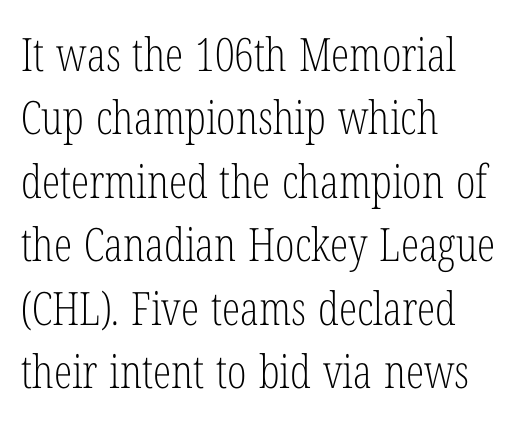
Q: Is the text bold? A: No.
Q: Is the text italic (slanted)? A: No, it is upright.
Q: Is the typeface a serif or a sans-serif typeface? A: Serif.
Q: Is the text underlined? A: No.
Q: How is the paragraph aligned? A: Left-aligned.
Q: Is the spacing between letters normal or unusually wide? A: Normal.
Q: Is the spacing between lines tight, normal or loose? A: Normal.
Q: Width (condensed, normal, or wide)? A: Condensed.
Q: Stroke contrast? A: Low.
Q: x-height? A: Medium.
Q: Monospaced? A: No.
